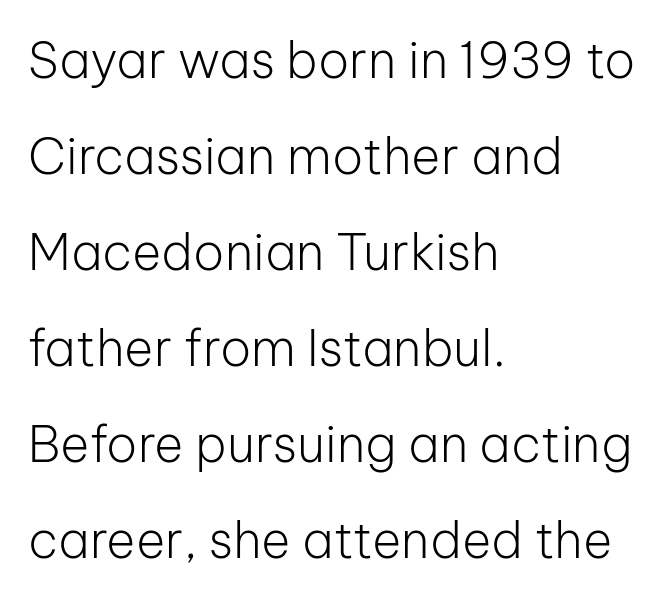
The compositor pushed each line to the left boundary. The letterforms sit shoulder to shoulder at normal distance. Letterform terminals end flat and unadorned throughout the passage. In terms of posture, this sample is upright. If you measured baseline to baseline, you'd find a long distance.
